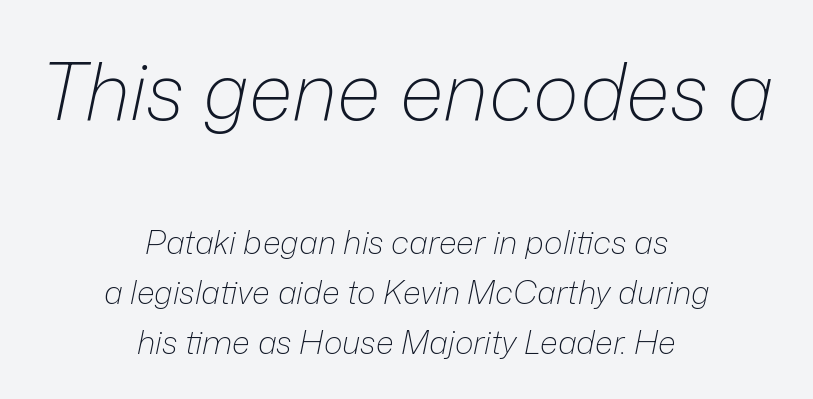
{"italic": "yes", "lean": "right", "slant_degrees": 12, "bold": "no", "weight": "light", "width": "normal", "stroke_contrast": "low", "x_height": "medium", "monospaced": "no", "underline": "no", "align": "center", "line_spacing": "normal", "line_spacing_ratio": 1.56, "letter_spacing": "normal", "letter_spacing_em": 0.0, "larger_block": "first", "size_ratio": 2.47, "glyph_px": 79}
